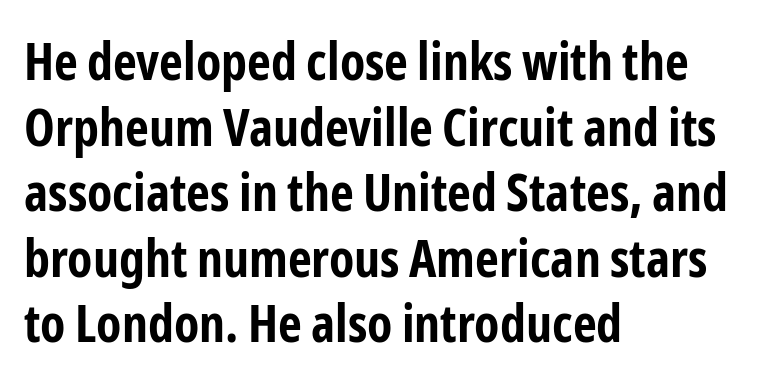
{"serif": "no", "italic": "no", "bold": "yes", "weight": "bold", "width": "condensed", "stroke_contrast": "low", "x_height": "medium", "monospaced": "no", "underline": "no", "align": "left", "line_spacing": "normal", "line_spacing_ratio": 1.26, "letter_spacing": "normal", "letter_spacing_em": 0.0, "glyph_px": 52}
